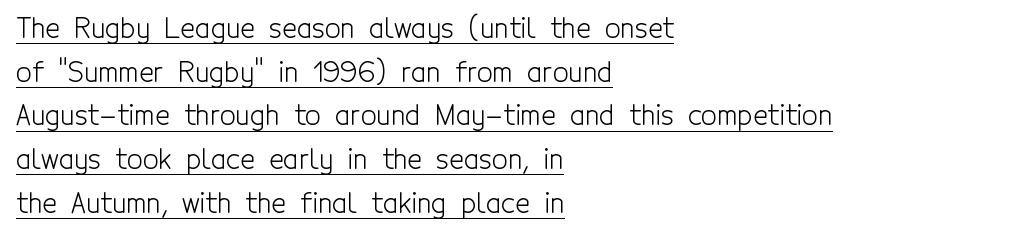
{"serif": "no", "italic": "no", "bold": "no", "weight": "light", "width": "condensed", "x_height": "medium", "monospaced": "no", "underline": "yes", "align": "left", "line_spacing": "normal", "line_spacing_ratio": 1.56, "letter_spacing": "normal", "letter_spacing_em": 0.0, "glyph_px": 28}
